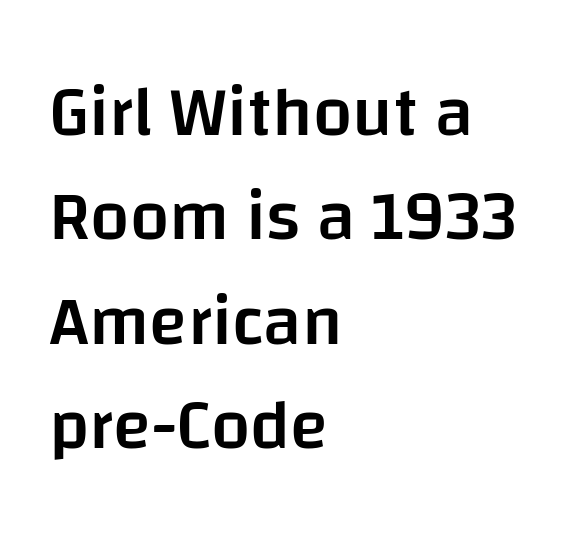
{"serif": "no", "italic": "no", "bold": "semi", "weight": "semibold", "width": "normal", "stroke_contrast": "low", "x_height": "large", "monospaced": "no", "underline": "no", "align": "left", "line_spacing": "normal", "line_spacing_ratio": 1.49, "letter_spacing": "normal", "letter_spacing_em": 0.0, "glyph_px": 70}
